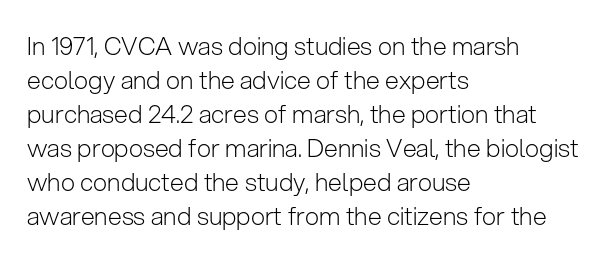
The image shows 25 px text type, upright; set left-aligned, normal line spacing (1.36x), normal letter spacing, not underlined.
